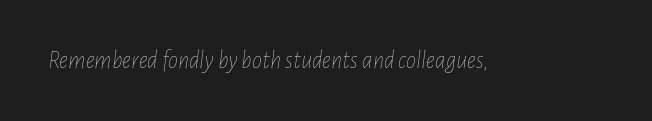
{"italic": "yes", "lean": "right", "slant_degrees": 7, "bold": "no", "underline": "no", "letter_spacing": "normal", "letter_spacing_em": 0.0, "glyph_px": 25}
